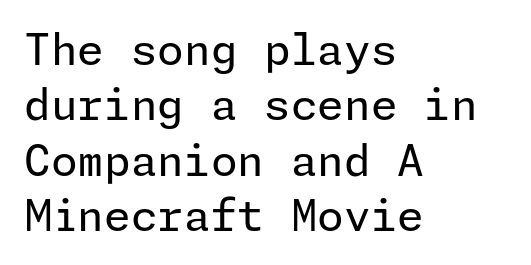
Underlining? Definitely not there. In terms of letterspacing, this is plain default setting. Does the lettering tilt? It doesn't — this is upright. The weight tops out at a normal text grade.
